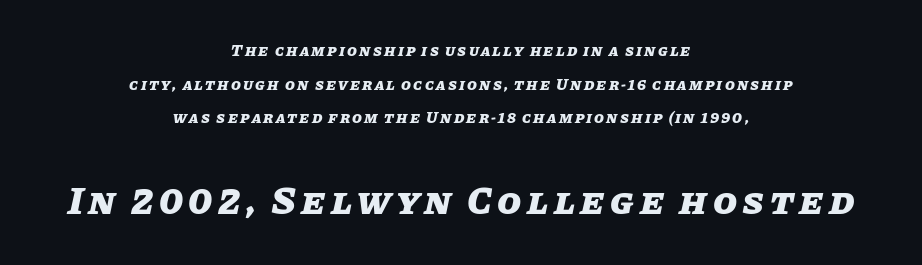
Horizontal alignment here is central, giving a formal, balanced look. The typesetting leans heavy: a genuine bold. Leading: increased. Of the two passages, the one underneath uses the larger point size.
